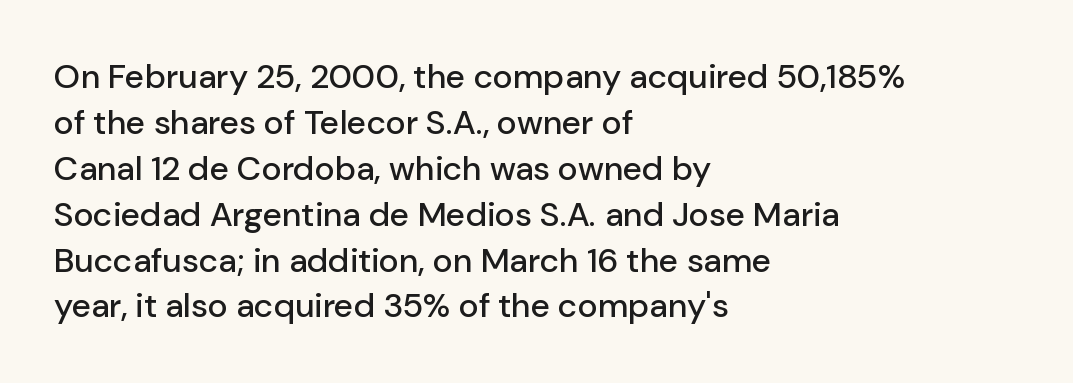
Q: Is the text italic (slanted)? A: No, it is upright.
Q: Is the typeface a serif or a sans-serif typeface? A: Sans-serif.
Q: Is the text underlined? A: No.
Q: How is the paragraph aligned? A: Left-aligned.
Q: Is the spacing between letters normal or unusually wide? A: Normal.
Q: Is the spacing between lines tight, normal or loose? A: Normal.
Q: Width (condensed, normal, or wide)? A: Normal.
Q: Stroke contrast? A: Low.
Q: x-height? A: Medium.
Q: Monospaced? A: No.
